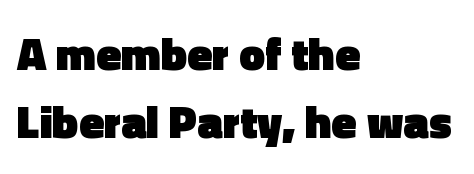
The letterforms sit shoulder to shoulder at normal distance. On the weight axis this lands at bold, roughly 700. This rendering features lettering with no underline. Is there any slant? The stems are plumb. Short and long lines alike share a common starting point at left. Note: no serifs on the glyphs.
